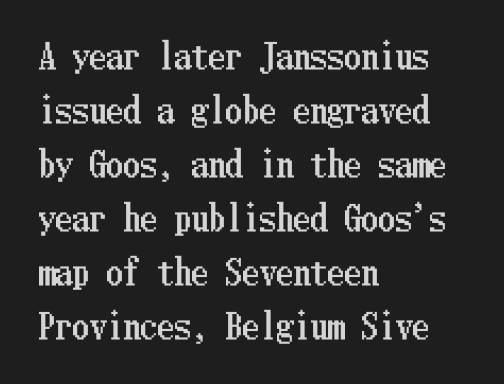
The image shows 34 px condensed type, upright; set left-aligned, normal line spacing (1.59x), normal letter spacing, not underlined; low stroke contrast and a medium x-height.
